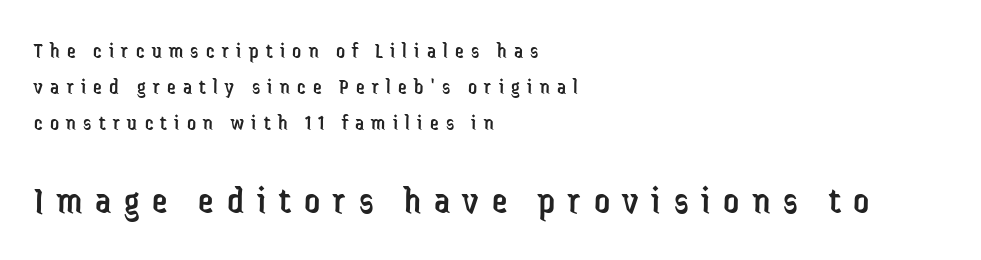
Whoever set this made the second block the dominant, larger element. Type style note: lacks serifs. There is plenty of visible air inserted between adjacent glyphs. The face used here is proportionally spaced, like ordinary book or web type. Short and long lines alike share a common starting point at left.
